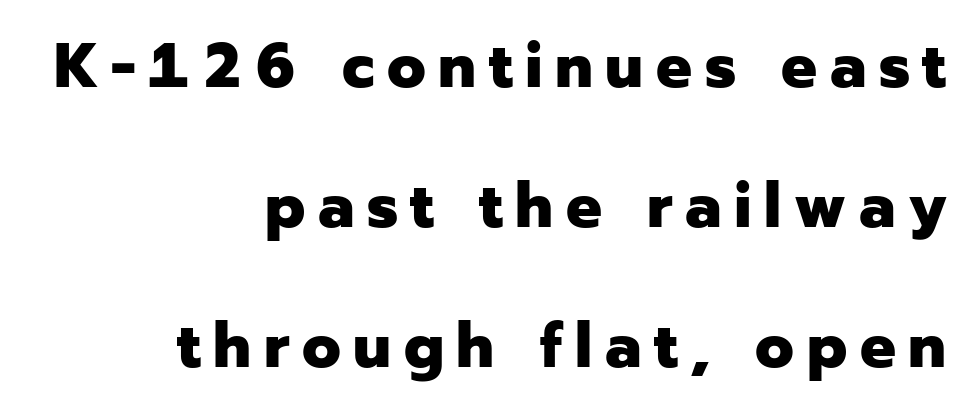
Q: Is the text bold? A: Yes.
Q: Is the text italic (slanted)? A: No, it is upright.
Q: Is the typeface a serif or a sans-serif typeface? A: Sans-serif.
Q: Is the text underlined? A: No.
Q: How is the paragraph aligned? A: Right-aligned.
Q: Is the spacing between letters normal or unusually wide? A: Unusually wide.
Q: Is the spacing between lines tight, normal or loose? A: Loose.
Q: Width (condensed, normal, or wide)? A: Normal.
Q: Stroke contrast? A: Low.
Q: x-height? A: Medium.
Q: Monospaced? A: No.
